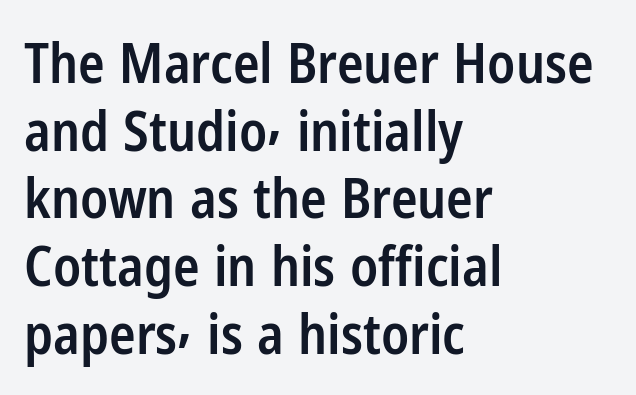
A sans-serif font was chosen for this passage. Stroke thickness is moderately raised; the sample reads as semibold. In terms of letterspacing, this is plain default setting. The paragraph has a hard left edge and a soft right edge. Tall strokes in this sample are plumb rather than angled.
